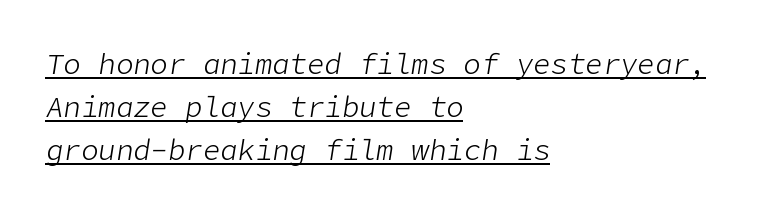
Stems here are at most as thick as an everyday book face. Style check: oblique. This block has exactly the height ordinary leading produces. The typesetter chose a ragged-right arrangement here.
